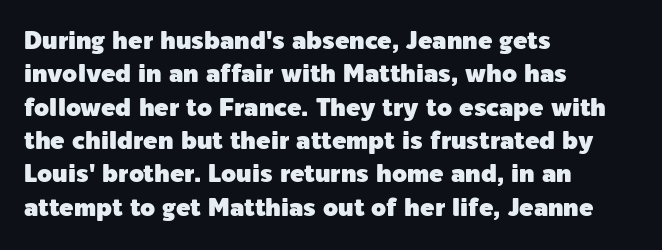
Q: Is the text italic (slanted)? A: No, it is upright.
Q: Is the text underlined? A: No.
Q: How is the paragraph aligned? A: Left-aligned.
Q: Is the spacing between letters normal or unusually wide? A: Normal.
Q: Is the spacing between lines tight, normal or loose? A: Normal.
